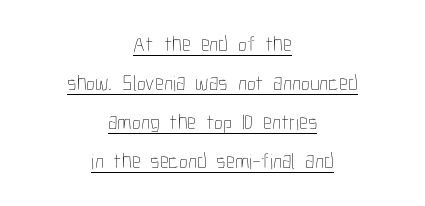
{"italic": "no", "bold": "no", "underline": "yes", "align": "center", "line_spacing_ratio": 1.77, "letter_spacing": "normal", "letter_spacing_em": 0.0, "glyph_px": 22}
